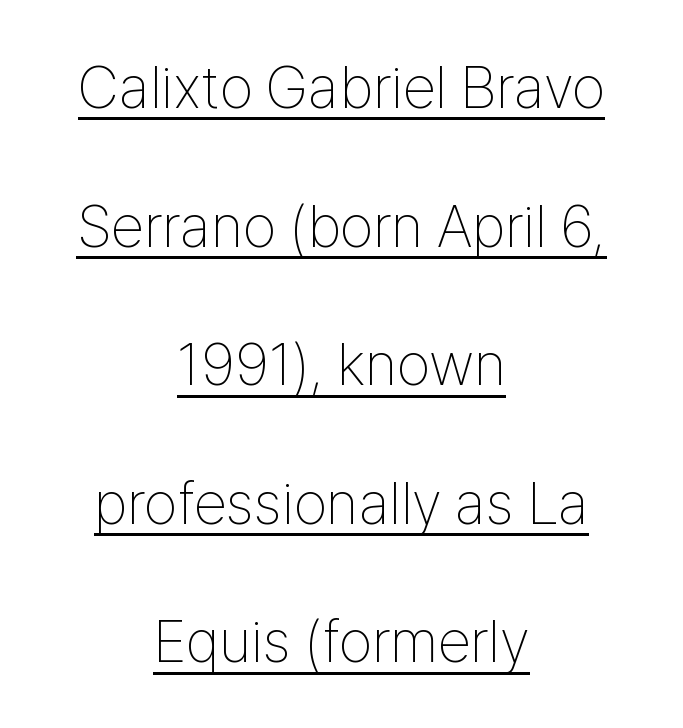
Q: Is the text bold? A: No.
Q: Is the text italic (slanted)? A: No, it is upright.
Q: Is the typeface a serif or a sans-serif typeface? A: Sans-serif.
Q: Is the text underlined? A: Yes.
Q: How is the paragraph aligned? A: Centered.
Q: Is the spacing between letters normal or unusually wide? A: Normal.
Q: Is the spacing between lines tight, normal or loose? A: Loose.
Q: Width (condensed, normal, or wide)? A: Condensed.
Q: Stroke contrast? A: Low.
Q: x-height? A: Medium.
Q: Monospaced? A: No.
